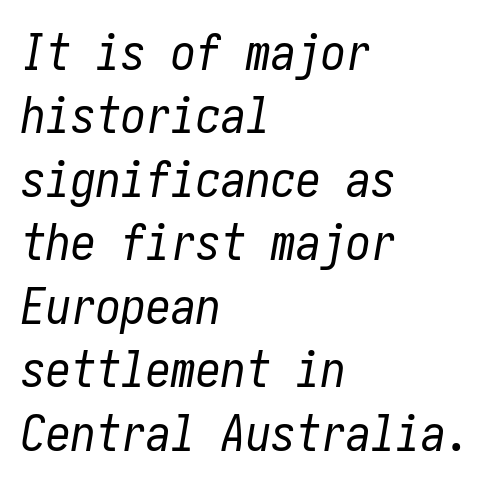
These lines were composed using italics. Each word holds together tightly as a unit, with standard inter-letter gaps. The cut favours lightness, reaching ordinary text weight at its darkest. Compared with a centered layout, this one pins lines to the left instead.
